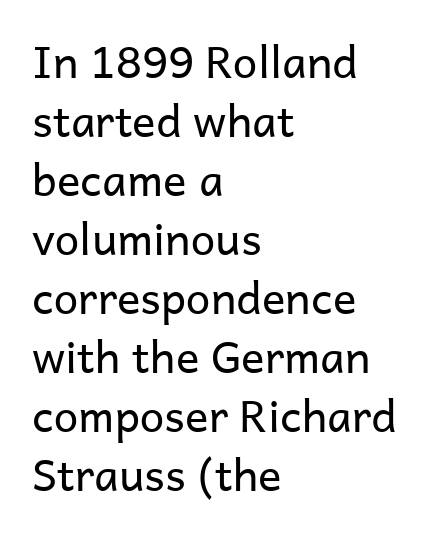
The image shows 44 px regular-weight sans-serif type, upright; set left-aligned, normal line spacing (1.34x), normal letter spacing, not underlined; low stroke contrast and a medium x-height.
